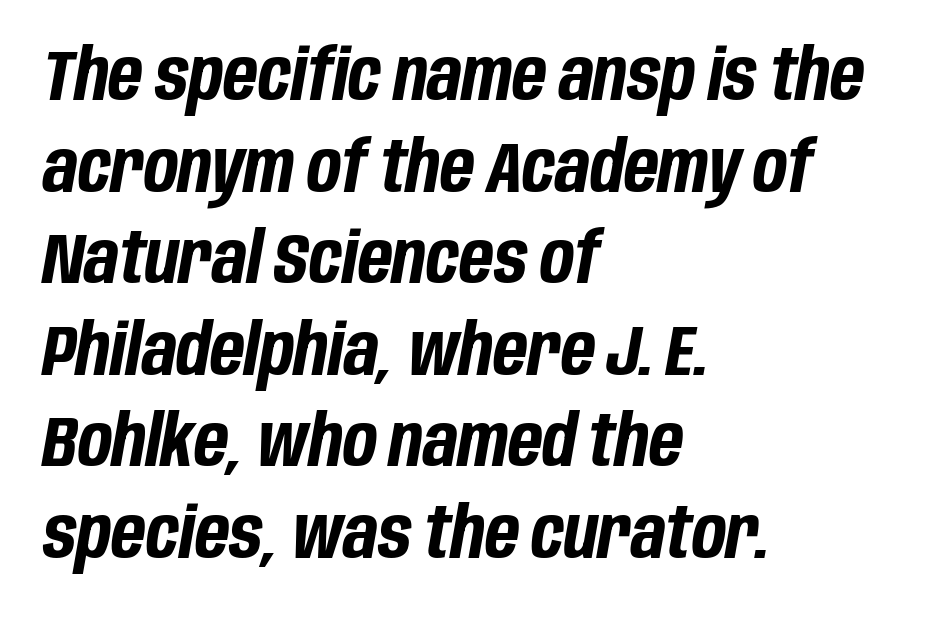
The image shows 71 px bold, condensed type, italic (leaning right); set left-aligned, normal line spacing (1.29x), normal letter spacing, not underlined; low stroke contrast and a large x-height.
